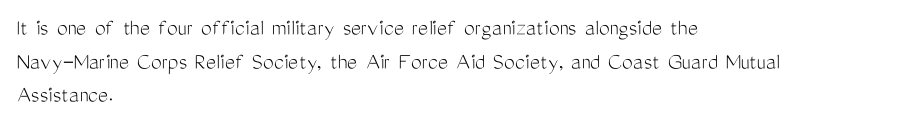
{"italic": "no", "bold": "no", "underline": "no", "align": "left", "line_spacing": "normal", "line_spacing_ratio": 1.4, "letter_spacing": "normal", "letter_spacing_em": 0.0, "glyph_px": 24}
